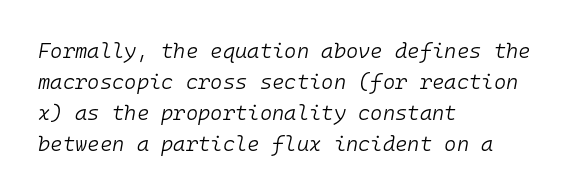
Does the copy run flush right? No — it runs flush left. Observe the lean: these are italic letterforms. Summary of weight: not heavy and not bold. Compared with typical paragraphs, the rows here are spaced about the same. Characters follow at the spacing the type designer built in.
